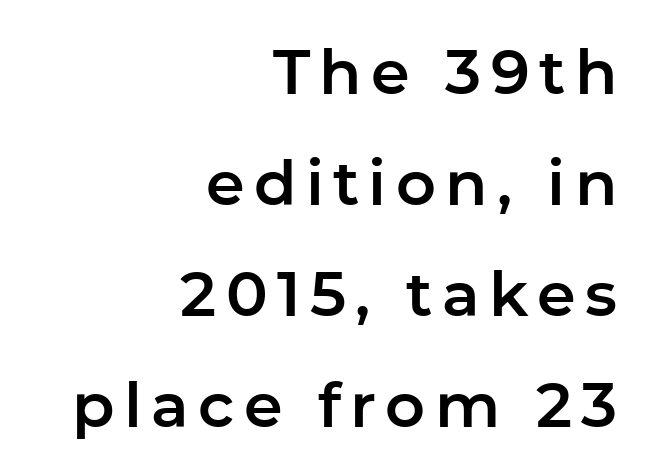
The face used here is proportionally spaced, like ordinary book or web type. Nope, not italic — everything's standing straight. Does the copy run flush right? Yes — the right margin is perfectly even. This sample uses a sans-serif face.
